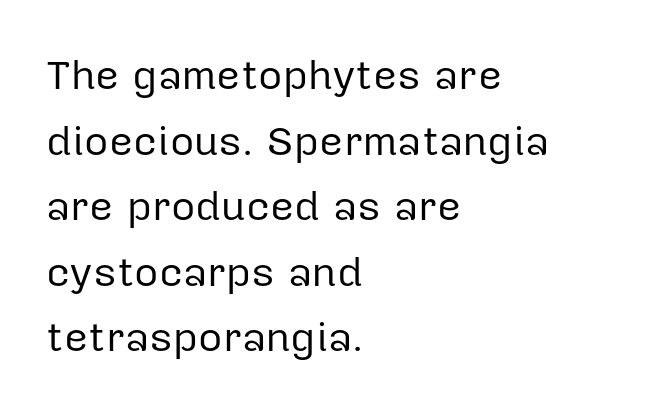
{"serif": "no", "italic": "no", "bold": "no", "weight": "regular", "width": "normal", "stroke_contrast": "low", "x_height": "medium", "monospaced": "no", "underline": "no", "align": "left", "line_spacing": "normal", "line_spacing_ratio": 1.56, "letter_spacing": "normal", "letter_spacing_em": 0.0, "glyph_px": 42}
